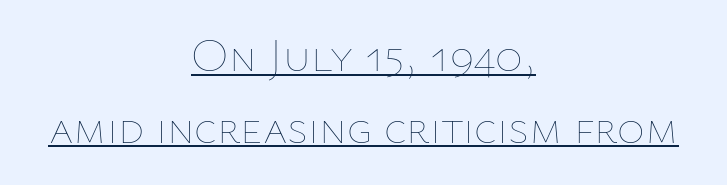
Tracking here is standard; glyphs follow each other at the usual distance. Here the designer chose a conventional face with non-uniform glyph widths. Stroke thickness stays within the range of a standard reading face or lighter. The lines sit at an ordinary, default distance from one another. The sample's only ornament is a line tracing under the words.
